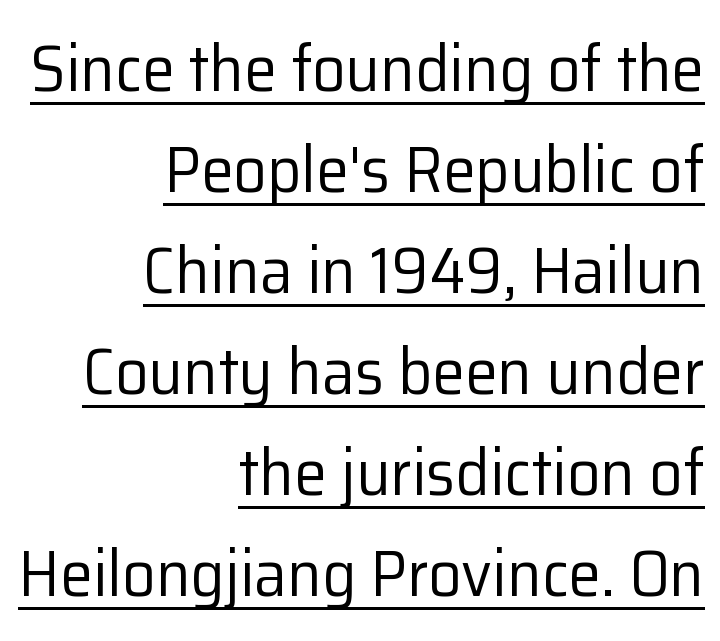
Q: Is the text bold? A: No.
Q: Is the text italic (slanted)? A: No, it is upright.
Q: Is the typeface a serif or a sans-serif typeface? A: Sans-serif.
Q: Is the text underlined? A: Yes.
Q: How is the paragraph aligned? A: Right-aligned.
Q: Is the spacing between letters normal or unusually wide? A: Normal.
Q: Is the spacing between lines tight, normal or loose? A: Normal.
Q: Width (condensed, normal, or wide)? A: Normal.
Q: Stroke contrast? A: Low.
Q: x-height? A: Medium.
Q: Monospaced? A: No.
